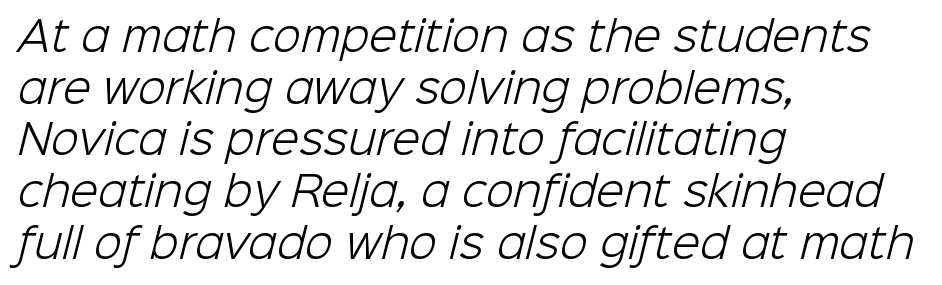
Q: Is the text bold? A: No.
Q: Is the typeface a serif or a sans-serif typeface? A: Sans-serif.
Q: Is the text underlined? A: No.
Q: How is the paragraph aligned? A: Left-aligned.
Q: Is the spacing between letters normal or unusually wide? A: Normal.
Q: Is the spacing between lines tight, normal or loose? A: Normal.
Q: Width (condensed, normal, or wide)? A: Normal.
Q: Stroke contrast? A: Low.
Q: x-height? A: Medium.
Q: Monospaced? A: No.
